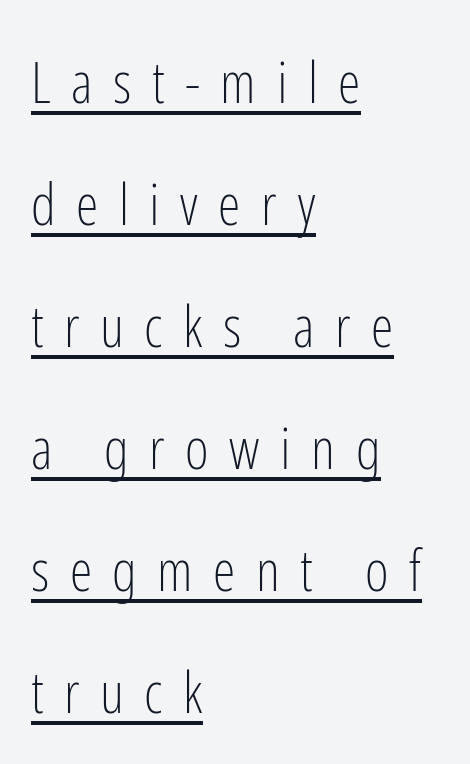
{"serif": "no", "italic": "no", "bold": "no", "weight": "light", "width": "condensed", "stroke_contrast": "low", "x_height": "medium", "monospaced": "no", "underline": "yes", "align": "left", "line_spacing": "loose", "line_spacing_ratio": 2.14, "letter_spacing": "wide", "letter_spacing_em": 0.36, "glyph_px": 57}
